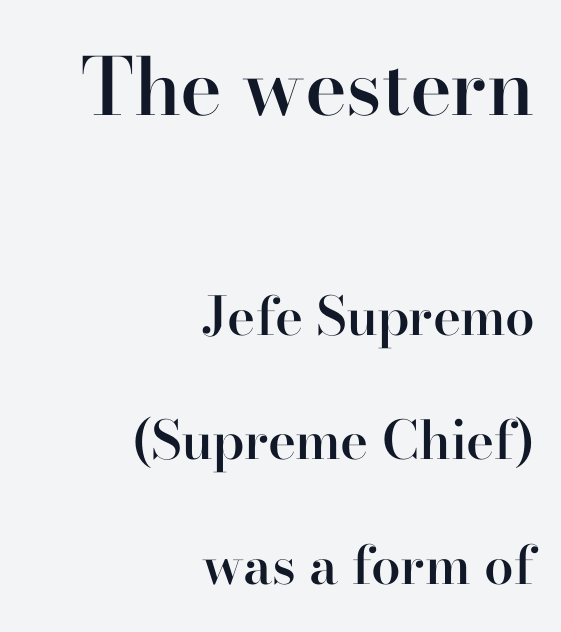
Q: Is the text bold? A: Semi-bold.
Q: Is the text italic (slanted)? A: No, it is upright.
Q: Is the typeface a serif or a sans-serif typeface? A: Serif.
Q: Is the text underlined? A: No.
Q: How is the paragraph aligned? A: Right-aligned.
Q: Is the spacing between letters normal or unusually wide? A: Normal.
Q: Is the spacing between lines tight, normal or loose? A: Loose.
Q: Which block of text is set in a larger size, the first (top) or the second (bottom)? A: The first (top) one.
Q: Width (condensed, normal, or wide)? A: Normal.
Q: Stroke contrast? A: High.
Q: x-height? A: Small.
Q: Monospaced? A: No.
